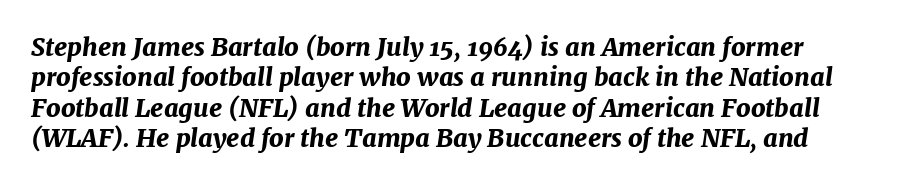
Q: Is the text bold? A: Yes.
Q: Is the text italic (slanted)? A: Yes, it leans right by about 7 degrees.
Q: Is the text underlined? A: No.
Q: Is the spacing between letters normal or unusually wide? A: Normal.
